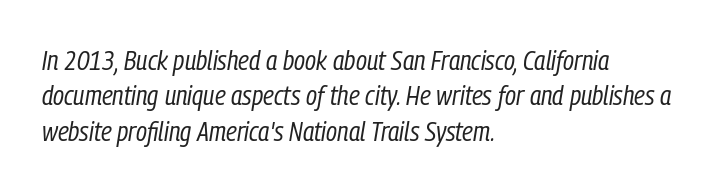
The image shows 28 px regular-weight, condensed type, italic (leaning right); set left-aligned, normal line spacing (1.26x), normal letter spacing, not underlined; low stroke contrast and a medium x-height.
